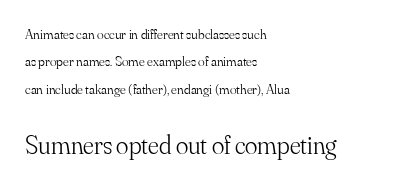
The image shows 26 px text type, upright; set left-aligned, loose line spacing (1.96x), normal letter spacing, not underlined; the second (bottom) block is 1.86x larger.
